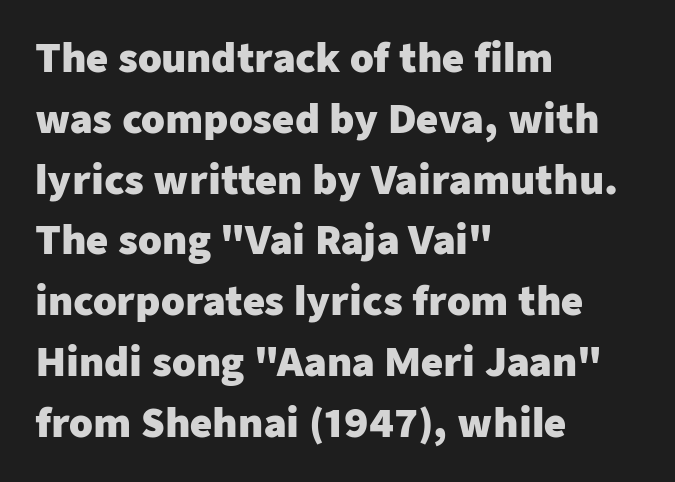
{"serif": "no", "italic": "no", "bold": "yes", "weight": "heavy", "width": "normal", "stroke_contrast": "low", "x_height": "medium", "monospaced": "no", "underline": "no", "align": "left", "line_spacing": "normal", "line_spacing_ratio": 1.6, "letter_spacing": "normal", "letter_spacing_em": 0.0, "glyph_px": 38}
